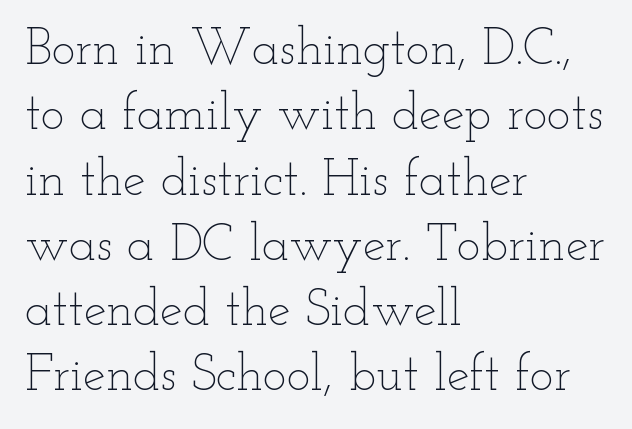
Q: Is the text bold? A: No.
Q: Is the text italic (slanted)? A: No, it is upright.
Q: Is the text underlined? A: No.
Q: How is the paragraph aligned? A: Left-aligned.
Q: Is the spacing between letters normal or unusually wide? A: Normal.
Q: Is the spacing between lines tight, normal or loose? A: Normal.
Q: Width (condensed, normal, or wide)? A: Wide.
Q: Stroke contrast? A: Low.
Q: x-height? A: Small.
Q: Monospaced? A: No.
